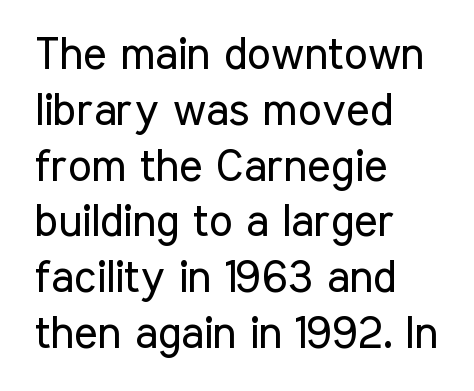
{"serif": "no", "italic": "no", "bold": "no", "weight": "regular", "width": "condensed", "stroke_contrast": "low", "x_height": "medium", "monospaced": "no", "underline": "no", "align": "left", "line_spacing_ratio": 1.24, "letter_spacing": "normal", "letter_spacing_em": 0.0, "glyph_px": 45}
